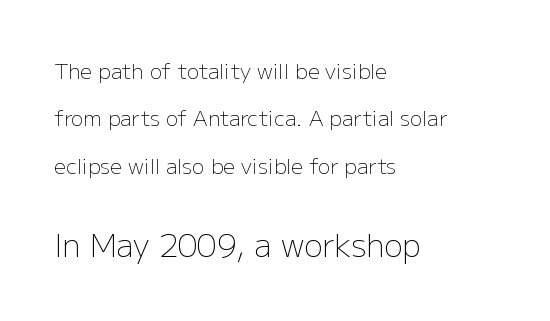
The image shows 31 px light sans-serif type, upright; set left-aligned, loose line spacing (2.26x), normal letter spacing, not underlined; the second (bottom) block is 1.48x larger; low stroke contrast and a medium x-height.
